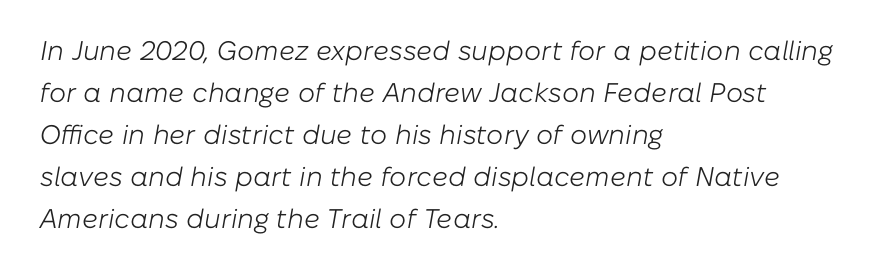
{"italic": "yes", "lean": "right", "slant_degrees": 10, "bold": "no", "underline": "no", "align": "left", "line_spacing": "normal", "line_spacing_ratio": 1.56, "letter_spacing": "normal", "letter_spacing_em": 0.0, "glyph_px": 27}
